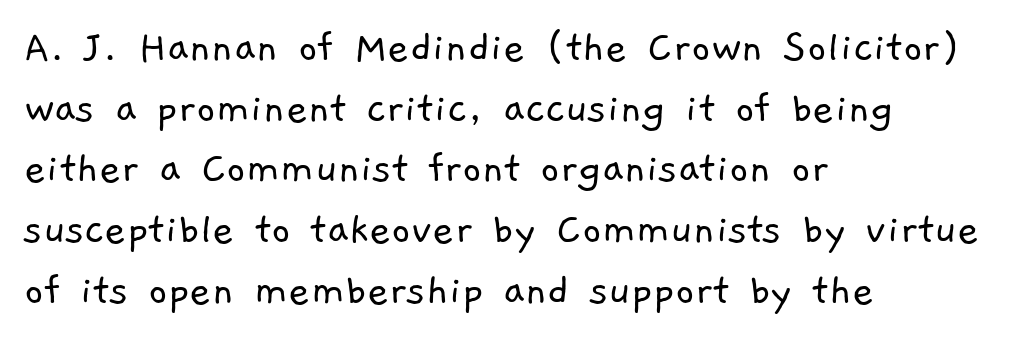
The image shows 47 px light sans-serif type; set left-aligned, normal line spacing (1.29x), normal letter spacing, not underlined; low stroke contrast and a medium x-height.
